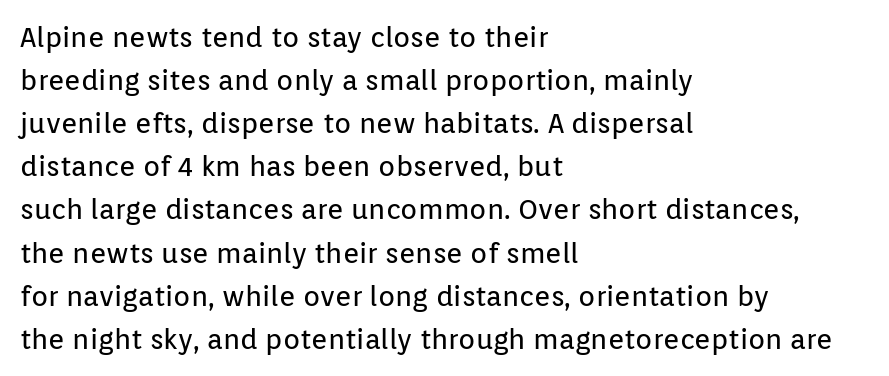
The image shows 28 px regular-weight sans-serif type, upright; set left-aligned, normal line spacing (1.54x), normal letter spacing, not underlined; low stroke contrast and a medium x-height.
